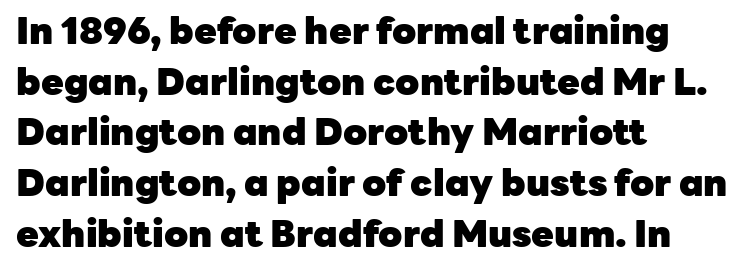
Quick note: interline space is typical. The line texture is even and compact thanks to regular tracking. Notice how the stems are strictly vertical — no italics here. These lines carry a lot of weight — the face is fully bold. Alignment: flush left.
